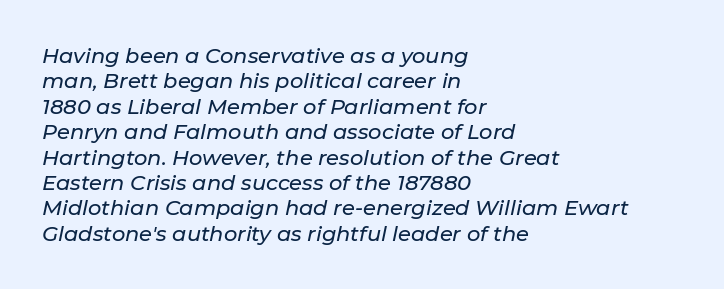
Q: Is the text italic (slanted)? A: Yes, it leans right by about 11 degrees.
Q: Is the text underlined? A: No.
Q: How is the paragraph aligned? A: Left-aligned.
Q: Is the spacing between letters normal or unusually wide? A: Normal.
